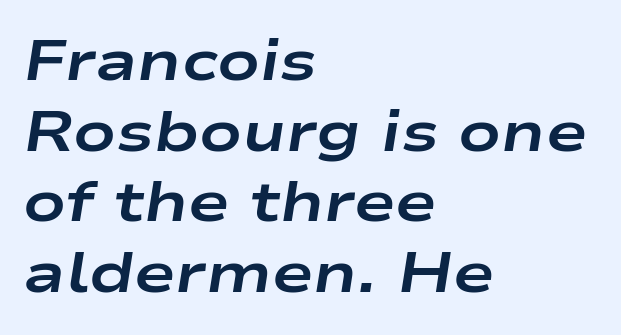
Q: Is the text bold? A: Yes.
Q: Is the text italic (slanted)? A: Yes, it leans right by about 9 degrees.
Q: Is the text underlined? A: No.
Q: How is the paragraph aligned? A: Left-aligned.
Q: Is the spacing between letters normal or unusually wide? A: Normal.
Q: Is the spacing between lines tight, normal or loose? A: Normal.
Q: Width (condensed, normal, or wide)? A: Wide.
Q: Stroke contrast? A: Low.
Q: x-height? A: Medium.
Q: Monospaced? A: No.
